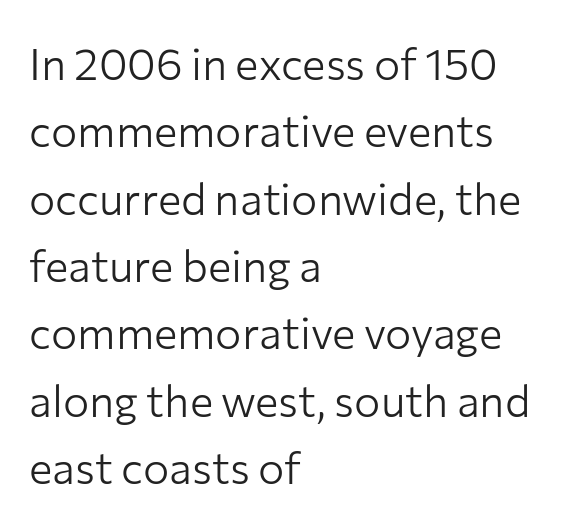
Tall strokes in this sample are plumb rather than angled. Teacher's note: observe the even left margin — that is flush-left alignment. Nobody touched the tracking dial on this one. The weight would be labelled regular, book, light, or lighter still. Here the designer chose a conventional face with non-uniform glyph widths. This rendering features lettering with no underline.
